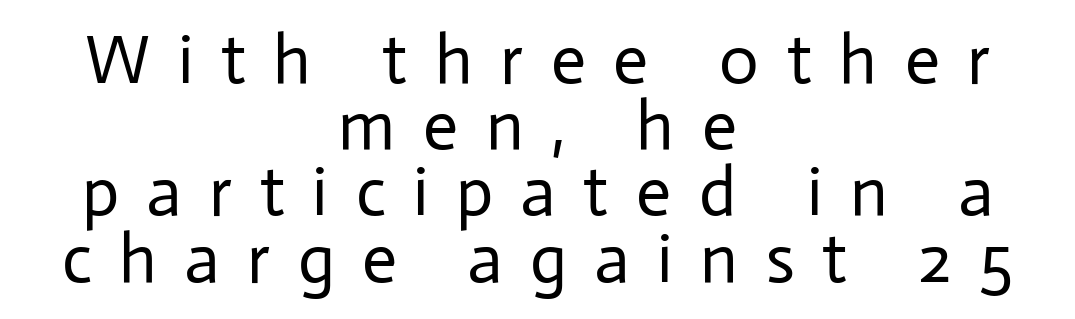
{"serif": "no", "italic": "no", "bold": "no", "weight": "regular", "width": "normal", "stroke_contrast": "low", "x_height": "medium", "monospaced": "no", "underline": "no", "align": "center", "line_spacing": "tight", "line_spacing_ratio": 0.96, "letter_spacing": "wide", "letter_spacing_em": 0.4, "glyph_px": 69}
